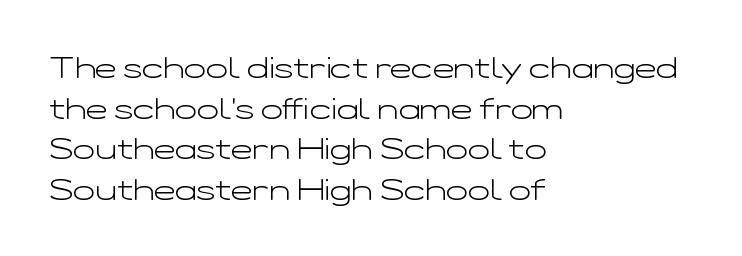
The image shows 29 px light, wide sans-serif type, upright; set left-aligned, normal line spacing (1.4x), normal letter spacing, not underlined; low stroke contrast and a medium x-height.
